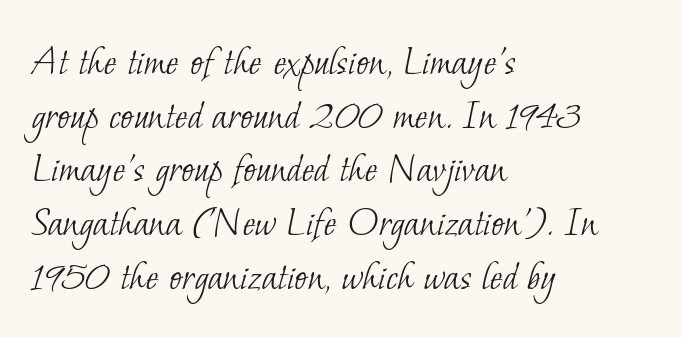
Q: Is the text bold? A: No.
Q: Is the typeface a serif or a sans-serif typeface? A: Serif.
Q: Is the text underlined? A: No.
Q: How is the paragraph aligned? A: Left-aligned.
Q: Is the spacing between letters normal or unusually wide? A: Normal.
Q: Is the spacing between lines tight, normal or loose? A: Normal.
Q: Width (condensed, normal, or wide)? A: Normal.
Q: Stroke contrast? A: Low.
Q: x-height? A: Small.
Q: Monospaced? A: No.
